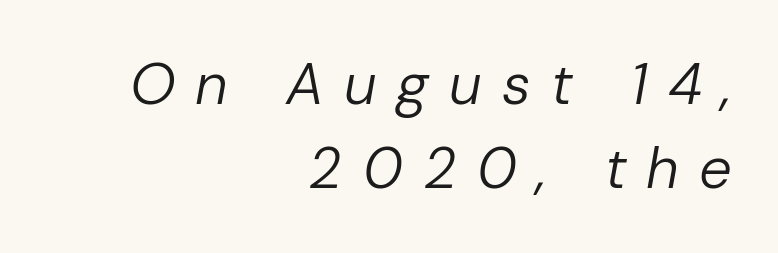
Baseline-to-baseline distance is the conventional proportion of letter height. The passage is arranged like a letterhead date or caption credit — flush right. Designer's note — italics engaged. Stroke mass is kept to a normal reading level or below.
